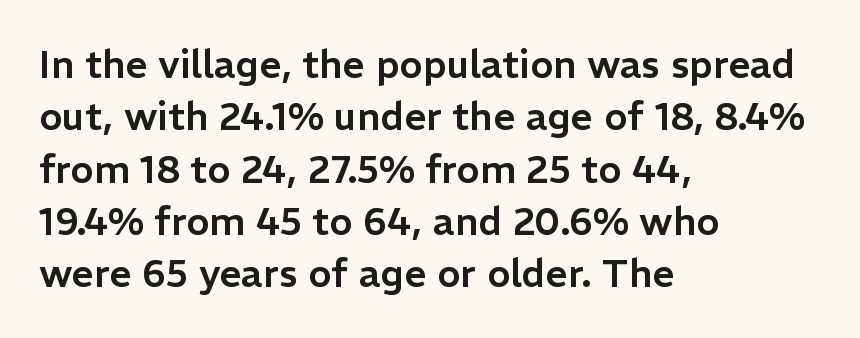
Q: Is the text italic (slanted)? A: No, it is upright.
Q: Is the typeface a serif or a sans-serif typeface? A: Sans-serif.
Q: Is the text underlined? A: No.
Q: How is the paragraph aligned? A: Left-aligned.
Q: Is the spacing between letters normal or unusually wide? A: Normal.
Q: Is the spacing between lines tight, normal or loose? A: Normal.
Q: Width (condensed, normal, or wide)? A: Normal.
Q: Stroke contrast? A: Low.
Q: x-height? A: Medium.
Q: Monospaced? A: No.
